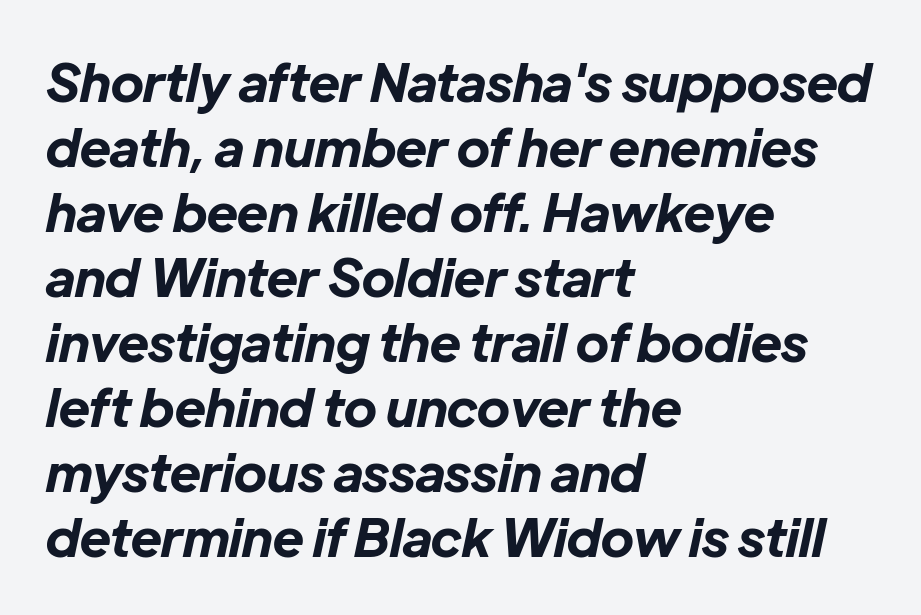
{"italic": "yes", "lean": "right", "slant_degrees": 12, "bold": "yes", "weight": "bold", "width": "normal", "stroke_contrast": "low", "x_height": "medium", "monospaced": "no", "underline": "no", "align": "left", "line_spacing": "normal", "line_spacing_ratio": 1.25, "letter_spacing": "normal", "letter_spacing_em": 0.0, "glyph_px": 52}
